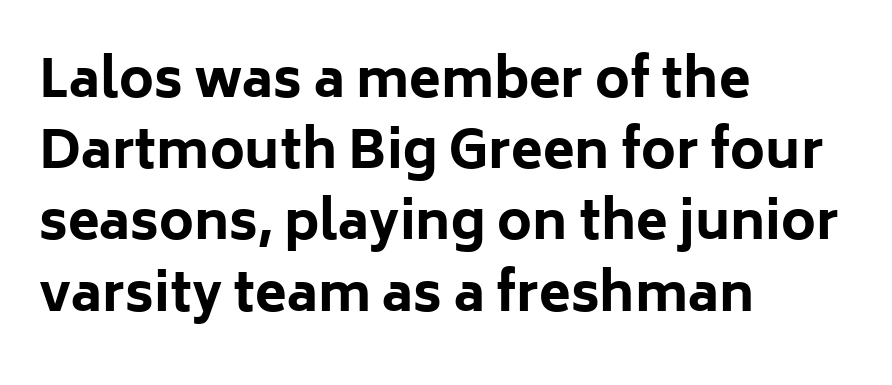
The image shows 52 px bold sans-serif type, upright; set left-aligned, normal line spacing (1.37x), normal letter spacing, not underlined; low stroke contrast and a medium x-height.
